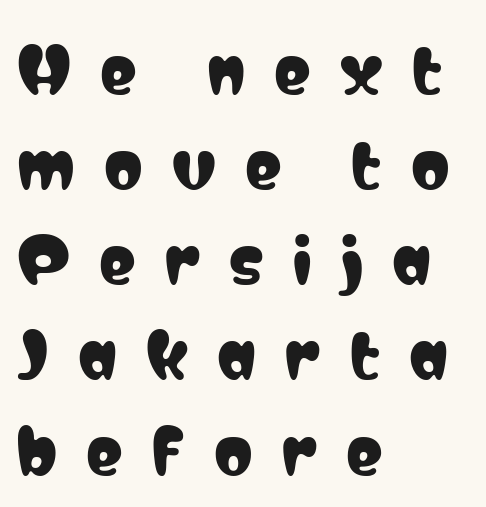
The image shows 61 px condensed sans-serif type, upright; set left-aligned, normal line spacing (1.56x), unusually wide letter spacing (+0.48 em), not underlined; low stroke contrast and a medium x-height.
